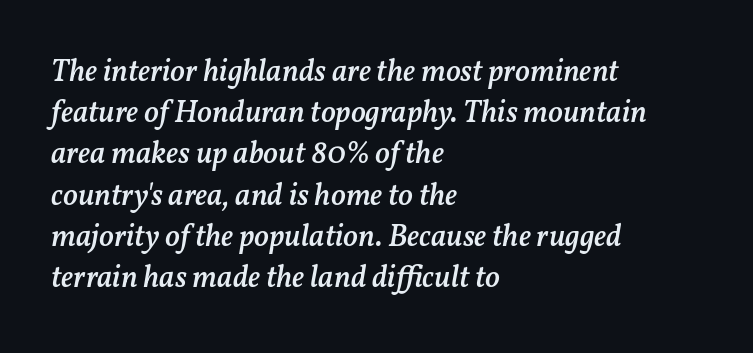
Normally led — the rows are evenly, conventionally spaced. Emphasis-style slanted type is in use. One-word summary of the alignment: left. Rule under the text: the space is simply empty.
